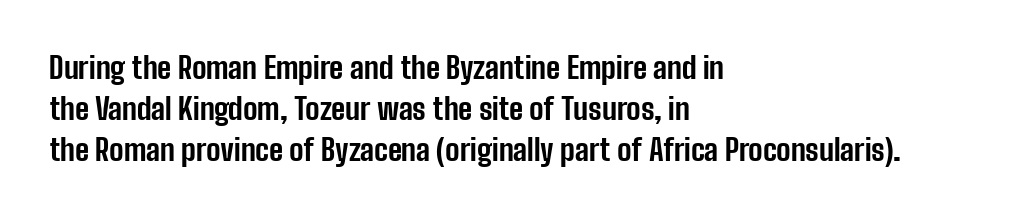
Q: Is the text bold? A: Yes.
Q: Is the text italic (slanted)? A: No, it is upright.
Q: Is the typeface a serif or a sans-serif typeface? A: Sans-serif.
Q: Is the text underlined? A: No.
Q: How is the paragraph aligned? A: Left-aligned.
Q: Is the spacing between letters normal or unusually wide? A: Normal.
Q: Is the spacing between lines tight, normal or loose? A: Normal.
Q: Width (condensed, normal, or wide)? A: Condensed.
Q: Stroke contrast? A: Low.
Q: x-height? A: Medium.
Q: Monospaced? A: No.
